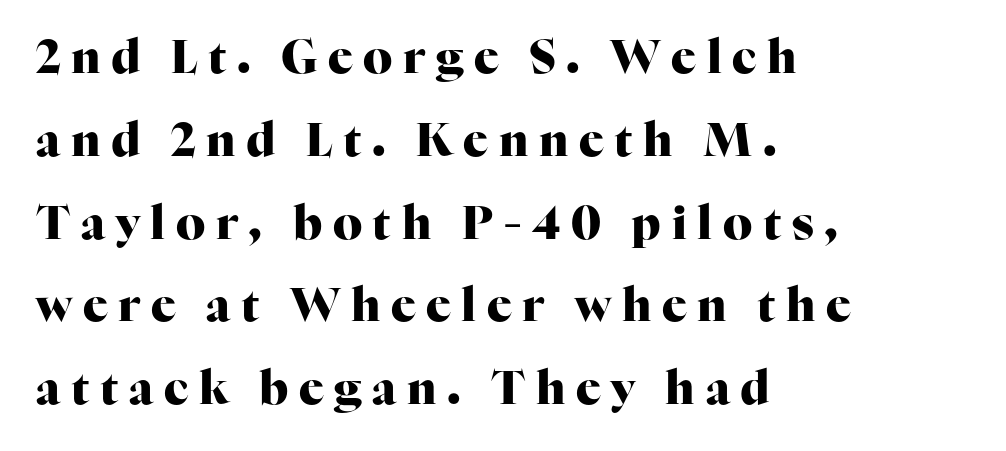
The image shows 46 px heavy serif type, upright; set left-aligned, line spacing 1.8x, unusually wide letter spacing (+0.23 em), not underlined; high stroke contrast and a medium x-height.
